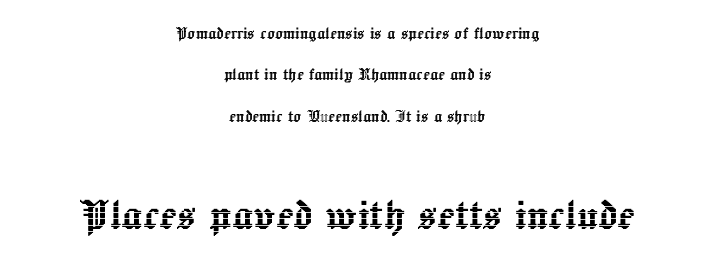
Q: Is the text italic (slanted)? A: No, it is upright.
Q: Is the text underlined? A: No.
Q: How is the paragraph aligned? A: Centered.
Q: Is the spacing between letters normal or unusually wide? A: Normal.
Q: Is the spacing between lines tight, normal or loose? A: Loose.
Q: Which block of text is set in a larger size, the first (top) or the second (bottom)? A: The second (bottom) one.
Q: Width (condensed, normal, or wide)? A: Normal.
Q: x-height? A: Medium.
Q: Monospaced? A: No.
